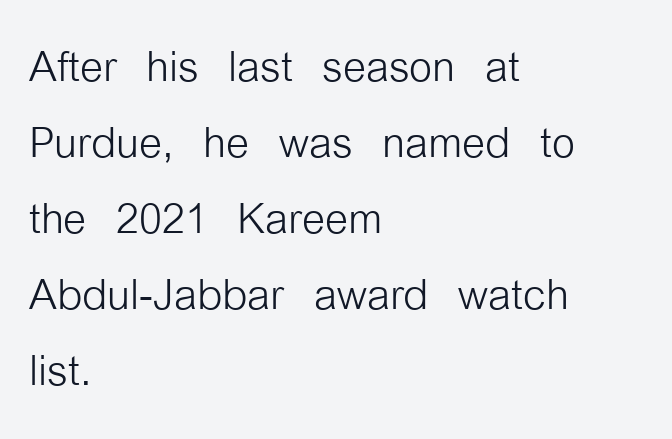
{"serif": "no", "italic": "no", "bold": "no", "weight": "light", "width": "condensed", "stroke_contrast": "low", "x_height": "medium", "monospaced": "no", "underline": "no", "align": "left", "line_spacing": "normal", "line_spacing_ratio": 1.29, "letter_spacing": "normal", "letter_spacing_em": 0.0, "glyph_px": 59}
